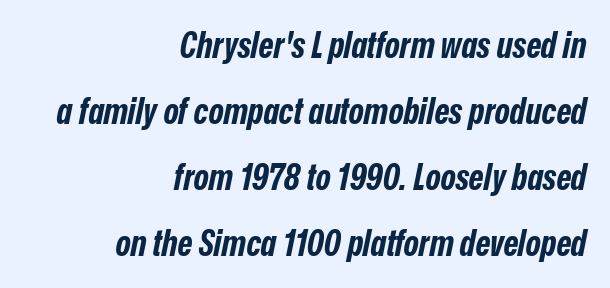
Q: Is the text bold? A: Yes.
Q: Is the text italic (slanted)? A: Yes, it leans right by about 12 degrees.
Q: Is the text underlined? A: No.
Q: How is the paragraph aligned? A: Right-aligned.
Q: Is the spacing between letters normal or unusually wide? A: Normal.
Q: Width (condensed, normal, or wide)? A: Condensed.
Q: Stroke contrast? A: Low.
Q: x-height? A: Medium.
Q: Monospaced? A: No.
